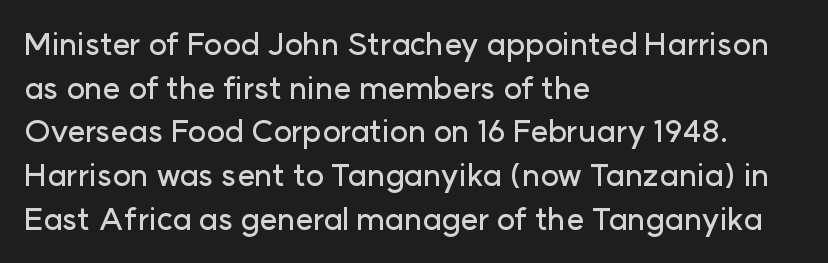
A typesetter would call this leading conventional body-copy spacing. The gaps between neighbouring characters are ordinary and unremarkable. Teacher's note: observe the even left margin — that is flush-left alignment. The passage shown is typed in a proportional face where columns would drift.
